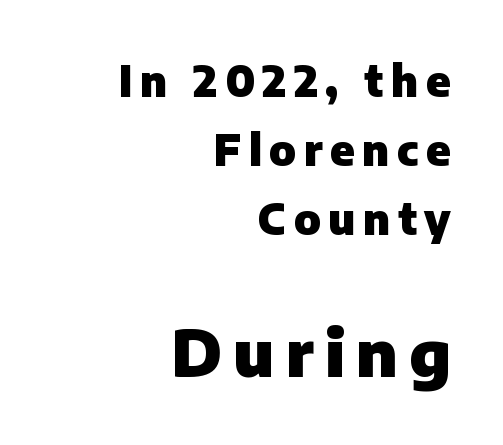
{"serif": "no", "italic": "no", "bold": "yes", "weight": "heavy", "width": "normal", "stroke_contrast": "low", "x_height": "medium", "monospaced": "no", "underline": "no", "align": "right", "line_spacing": "normal", "line_spacing_ratio": 1.6, "larger_block": "second", "size_ratio": 1.51, "glyph_px": 65}
